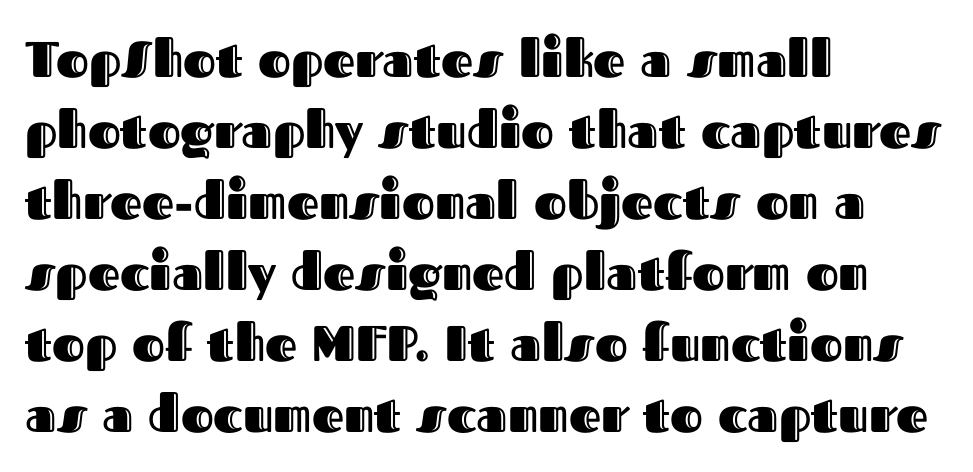
It's the straight-up-and-down kind of type. You could not count columns in this text — the font is proportionally spaced. Line starts are locked; line ends wander. The horizontal fit of the characters is conventional and even.
